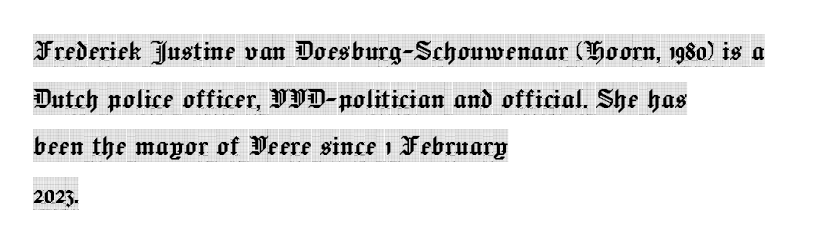
Q: Is the text italic (slanted)? A: No, it is upright.
Q: Is the typeface a serif or a sans-serif typeface? A: Serif.
Q: Is the text underlined? A: No.
Q: How is the paragraph aligned? A: Left-aligned.
Q: Is the spacing between letters normal or unusually wide? A: Normal.
Q: Is the spacing between lines tight, normal or loose? A: Normal.
Q: Width (condensed, normal, or wide)? A: Condensed.
Q: x-height? A: Large.
Q: Monospaced? A: No.
